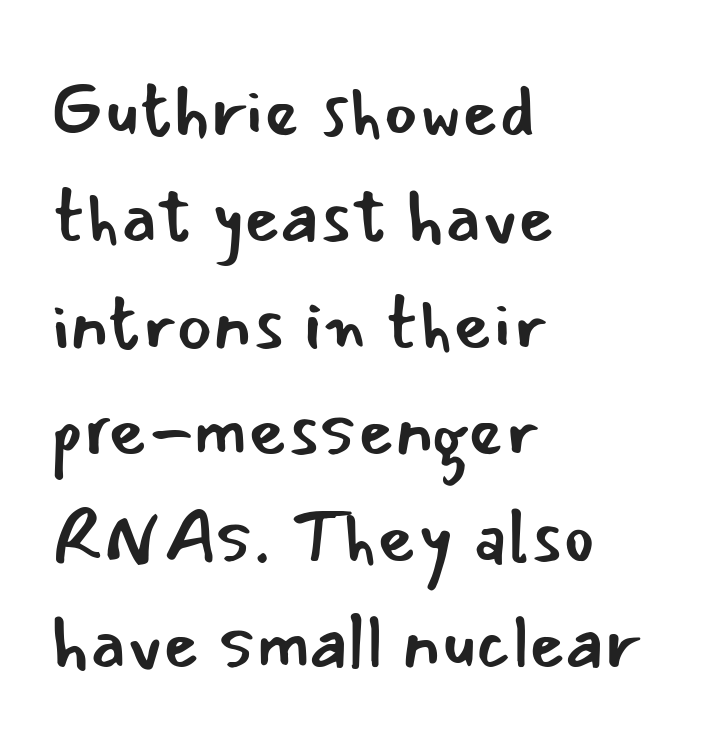
The image shows 75 px regular-weight sans-serif type, upright; set left-aligned, normal line spacing (1.42x), normal letter spacing, not underlined; low stroke contrast and a small x-height.
